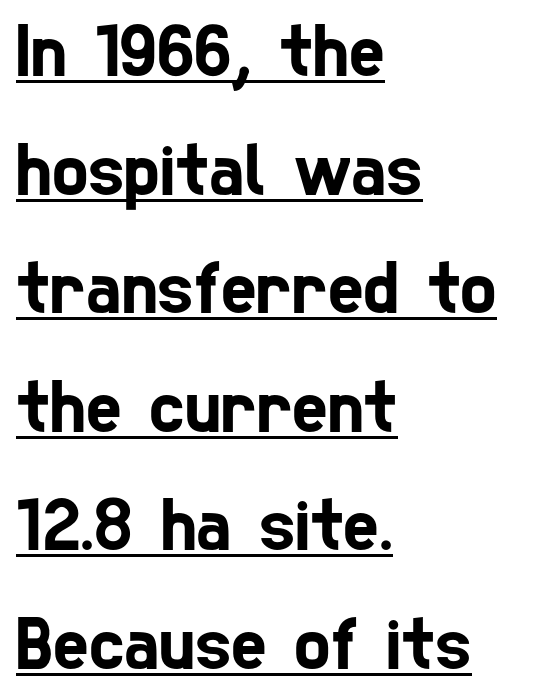
The image shows 76 px condensed sans-serif type; set left-aligned, normal line spacing (1.56x), normal letter spacing, underlined; low stroke contrast and a medium x-height.
